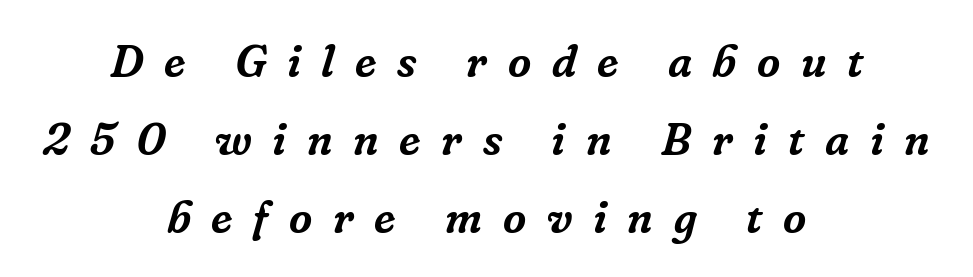
{"serif": "yes", "italic": "yes", "lean": "right", "slant_degrees": 16, "width": "normal", "stroke_contrast": "low", "x_height": "medium", "monospaced": "no", "underline": "no", "align": "center", "line_spacing_ratio": 1.73, "letter_spacing": "wide", "letter_spacing_em": 0.46, "glyph_px": 45}
